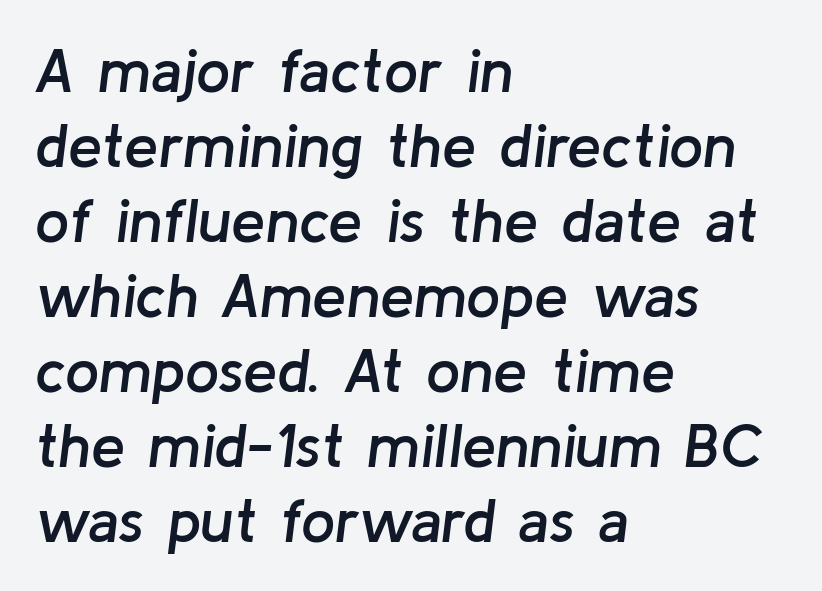
Any mark beneath the type? The region is blank. Slanted lettering throughout. How are the letters spaced? Ordinarily, with no added tracking. Set as a demibold, roughly 600 on the weight scale. These lines are rendered in a variable-pitch font.
